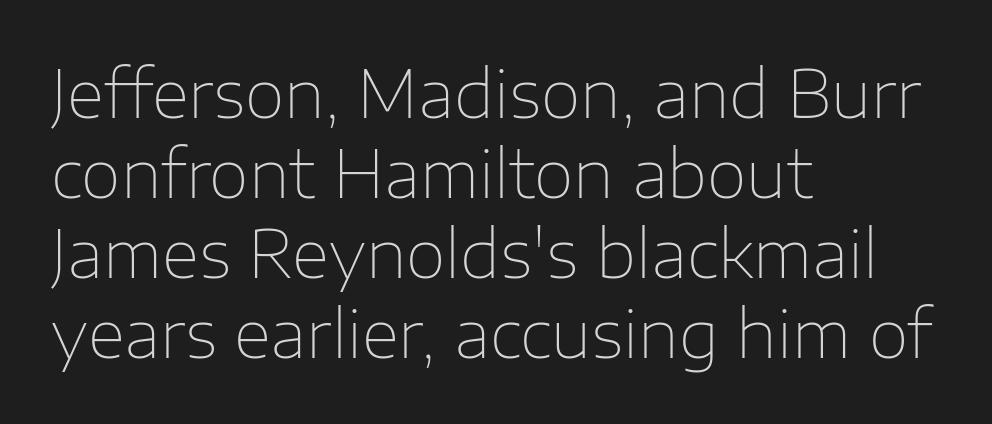
{"serif": "no", "italic": "no", "bold": "no", "weight": "thin", "width": "normal", "stroke_contrast": "low", "x_height": "medium", "monospaced": "no", "underline": "no", "align": "left", "line_spacing_ratio": 1.23, "letter_spacing": "normal", "letter_spacing_em": 0.0, "glyph_px": 65}
